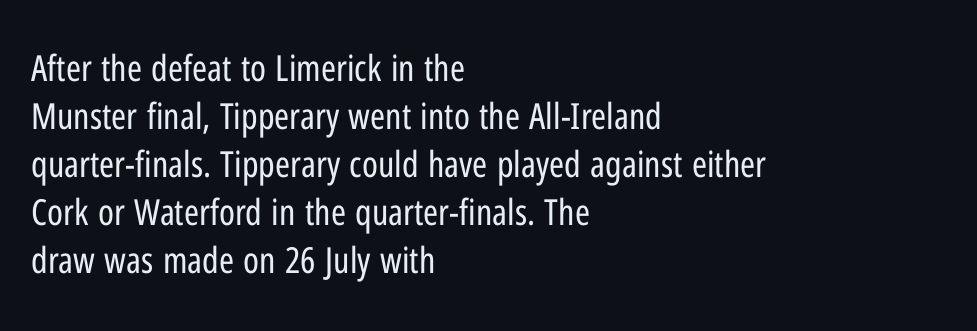
Short and long lines alike share a common starting point at left. Underlining? Definitely not there. Font category for this specimen: sans-serif. Proportional: the letters do not fall into vertical columns. The rendering keeps characters at their native spacing. No chunkiness to these letters — they're not bold.
